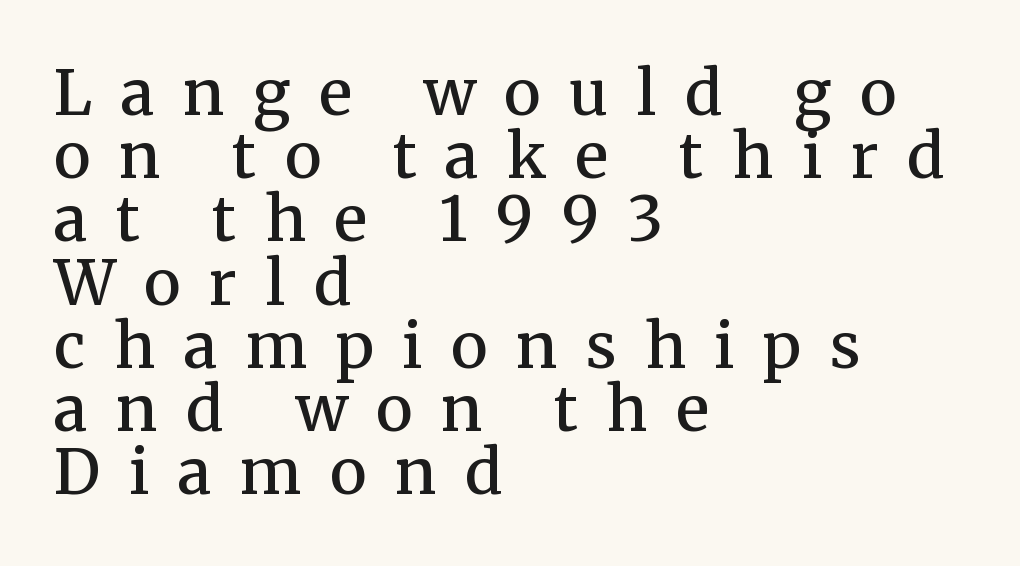
The image shows 62 px semibold serif type, upright; set left-aligned, tight line spacing (1.02x), unusually wide letter spacing (+0.46 em), not underlined; medium stroke contrast and a medium x-height.
